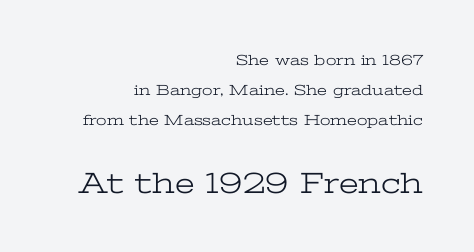
{"serif": "yes", "italic": "no", "bold": "no", "weight": "light", "width": "wide", "stroke_contrast": "low", "x_height": "medium", "monospaced": "no", "underline": "no", "align": "right", "line_spacing": "loose", "line_spacing_ratio": 1.99, "letter_spacing": "normal", "letter_spacing_em": 0.0, "larger_block": "second", "size_ratio": 2.0, "glyph_px": 30}
